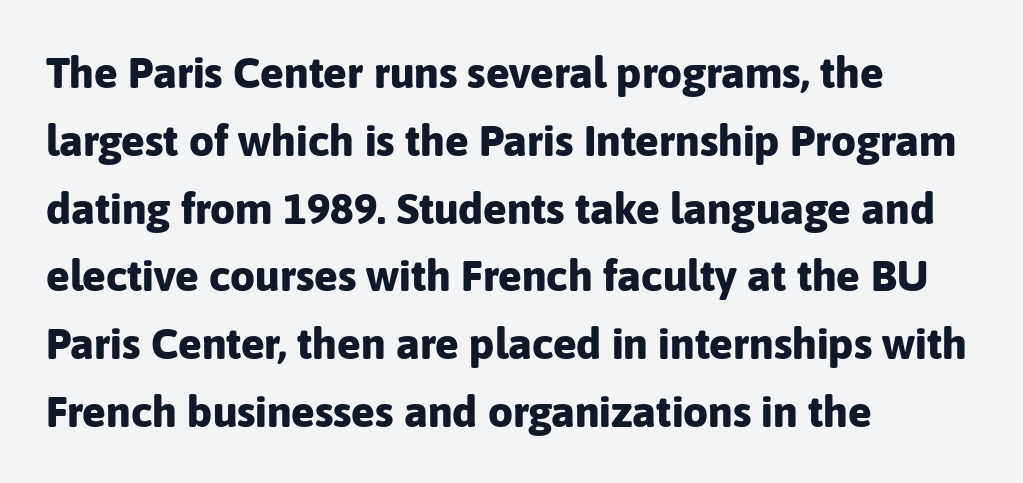
The image shows 44 px bold sans-serif type, upright; set left-aligned, normal line spacing (1.54x), normal letter spacing, not underlined; low stroke contrast and a medium x-height.
